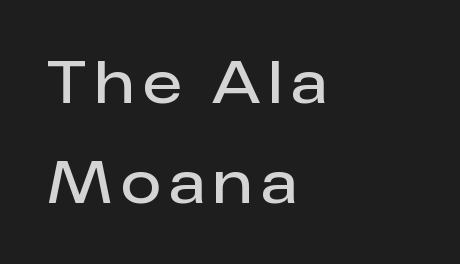
{"serif": "no", "italic": "no", "bold": "semi", "weight": "semibold", "width": "normal", "stroke_contrast": "low", "x_height": "medium", "monospaced": "no", "underline": "no", "align": "left", "line_spacing_ratio": 1.72, "glyph_px": 58}
